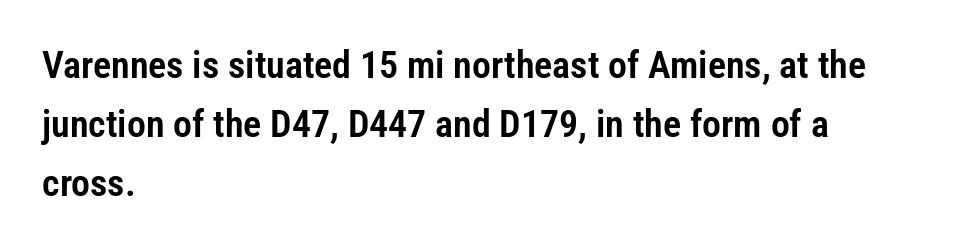
Q: Is the text italic (slanted)? A: No, it is upright.
Q: Is the typeface a serif or a sans-serif typeface? A: Sans-serif.
Q: Is the text underlined? A: No.
Q: How is the paragraph aligned? A: Left-aligned.
Q: Is the spacing between letters normal or unusually wide? A: Normal.
Q: Is the spacing between lines tight, normal or loose? A: Normal.
Q: Width (condensed, normal, or wide)? A: Condensed.
Q: Stroke contrast? A: Low.
Q: x-height? A: Medium.
Q: Monospaced? A: No.
